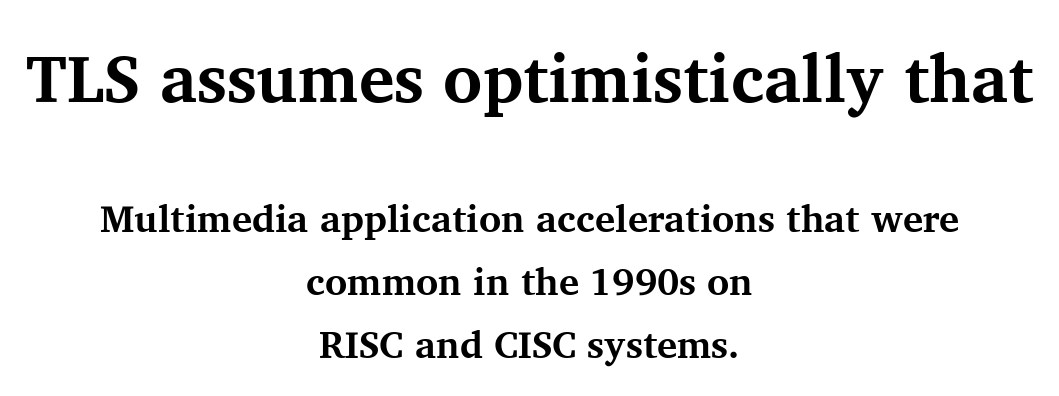
Q: Is the text bold? A: Yes.
Q: Is the text italic (slanted)? A: No, it is upright.
Q: Is the typeface a serif or a sans-serif typeface? A: Serif.
Q: Is the text underlined? A: No.
Q: How is the paragraph aligned? A: Centered.
Q: Is the spacing between letters normal or unusually wide? A: Normal.
Q: Is the spacing between lines tight, normal or loose? A: Normal.
Q: Which block of text is set in a larger size, the first (top) or the second (bottom)? A: The first (top) one.
Q: Width (condensed, normal, or wide)? A: Normal.
Q: Stroke contrast? A: Medium.
Q: x-height? A: Medium.
Q: Monospaced? A: No.
